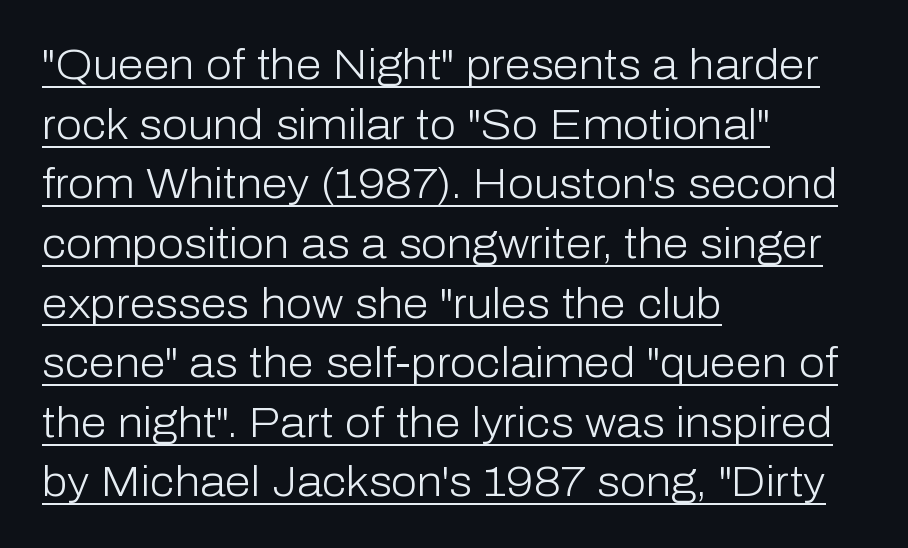
Summary of vertical rhythm: regular, with standard interline spacing. Default kerning and tracking; the words read as compact shapes. The ragged edge is on the right, which tells us the setting is flush left. A roman cut, with each character standing at attention. The face looks like a standard text weight, possibly lighter.
